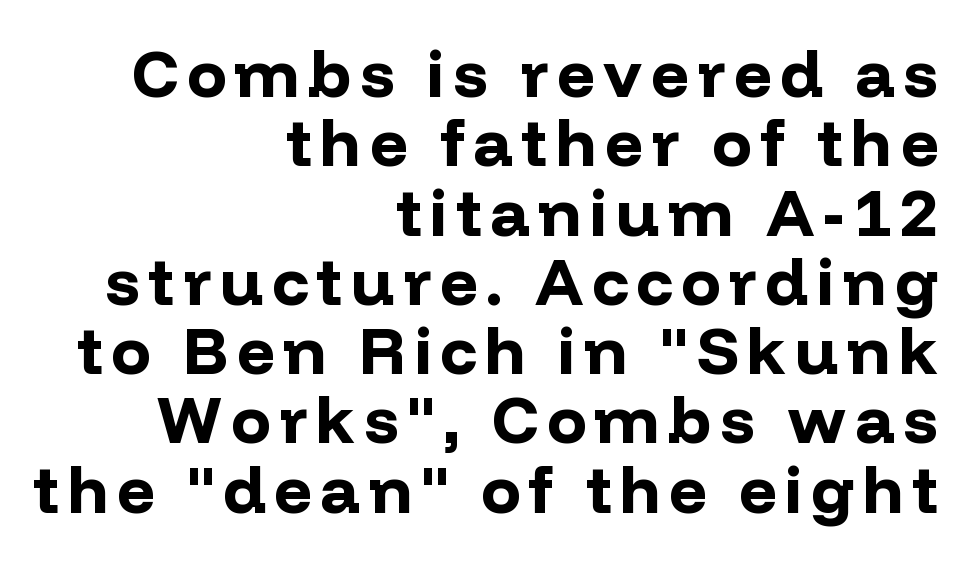
Q: Is the text bold? A: Yes.
Q: Is the text italic (slanted)? A: No, it is upright.
Q: Is the typeface a serif or a sans-serif typeface? A: Sans-serif.
Q: Is the text underlined? A: No.
Q: How is the paragraph aligned? A: Right-aligned.
Q: Is the spacing between lines tight, normal or loose? A: Tight.
Q: Width (condensed, normal, or wide)? A: Normal.
Q: Stroke contrast? A: Low.
Q: x-height? A: Medium.
Q: Monospaced? A: No.
